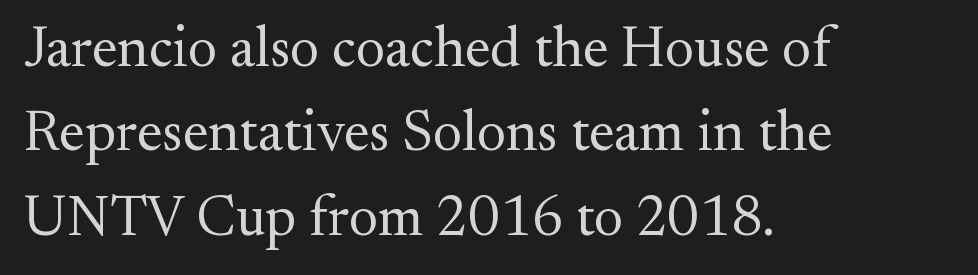
The image shows 57 px regular-weight serif type, upright; set left-aligned, normal line spacing (1.48x), normal letter spacing, not underlined; medium stroke contrast and a small x-height.
